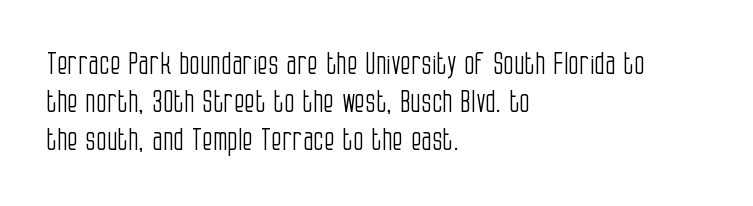
One-word summary of the alignment: left. These lines are rendered in a variable-pitch font. Tall strokes in this sample are plumb rather than angled. Each letter's strokes conclude bluntly, with no projecting serifs. A typesetter would call this zero additional tracking. Descender tails drop into unmarked territory.
